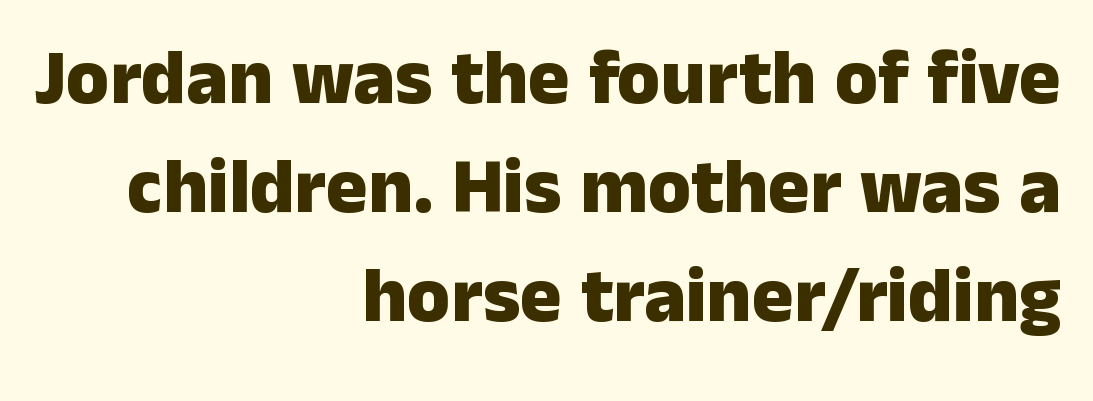
The image shows 78 px heavy sans-serif type, upright; set right-aligned, normal line spacing (1.4x), normal letter spacing, not underlined; low stroke contrast and a medium x-height.
